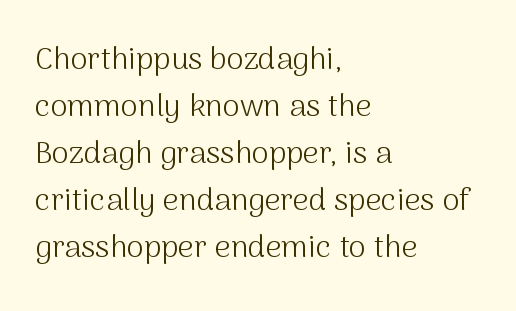
The image shows 31 px light sans-serif type, upright; set left-aligned, normal line spacing (1.52x), normal letter spacing, not underlined; medium stroke contrast and a medium x-height.
